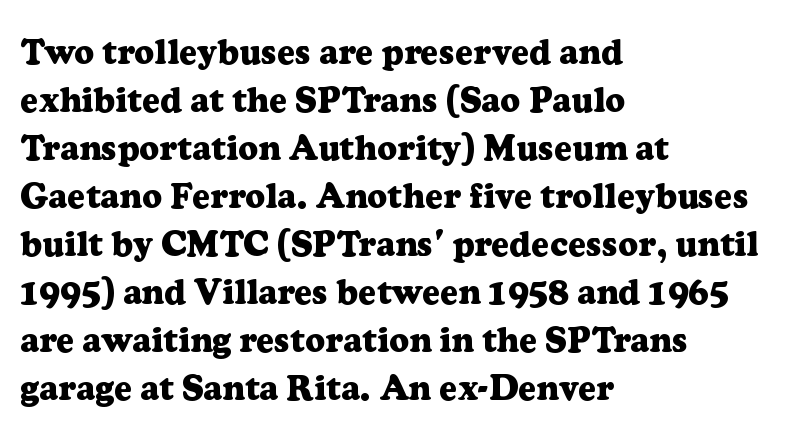
{"serif": "yes", "italic": "no", "bold": "yes", "weight": "heavy", "width": "normal", "stroke_contrast": "low", "x_height": "medium", "monospaced": "no", "underline": "no", "align": "left", "line_spacing": "normal", "line_spacing_ratio": 1.37, "letter_spacing": "normal", "letter_spacing_em": 0.0, "glyph_px": 35}
